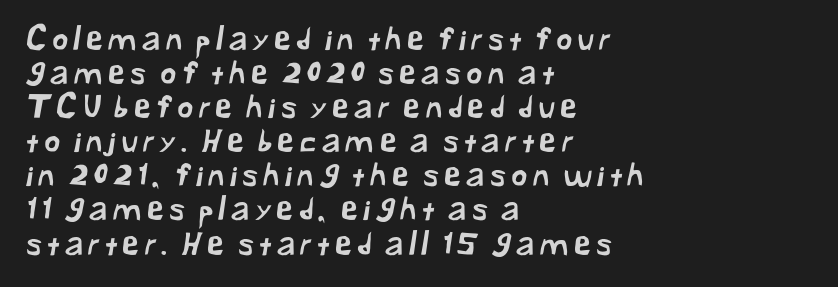
{"serif": "no", "width": "normal", "stroke_contrast": "low", "x_height": "medium", "monospaced": "no", "underline": "no", "align": "left", "line_spacing": "tight", "line_spacing_ratio": 1.1, "glyph_px": 31}
